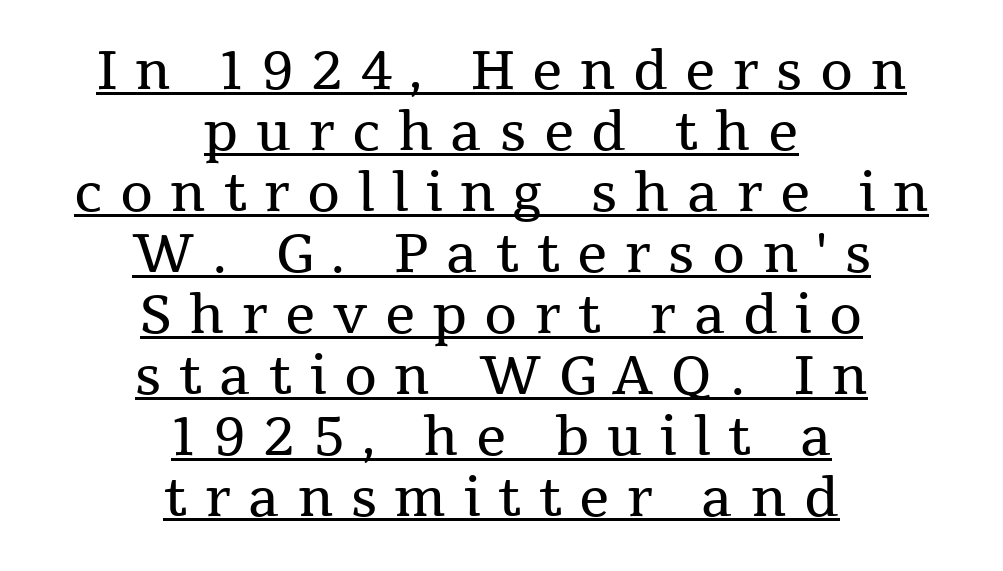
Q: Is the text bold? A: No.
Q: Is the text italic (slanted)? A: No, it is upright.
Q: Is the typeface a serif or a sans-serif typeface? A: Serif.
Q: Is the text underlined? A: Yes.
Q: How is the paragraph aligned? A: Centered.
Q: Is the spacing between letters normal or unusually wide? A: Unusually wide.
Q: Is the spacing between lines tight, normal or loose? A: Tight.
Q: Width (condensed, normal, or wide)? A: Normal.
Q: Stroke contrast? A: Medium.
Q: x-height? A: Medium.
Q: Monospaced? A: No.
